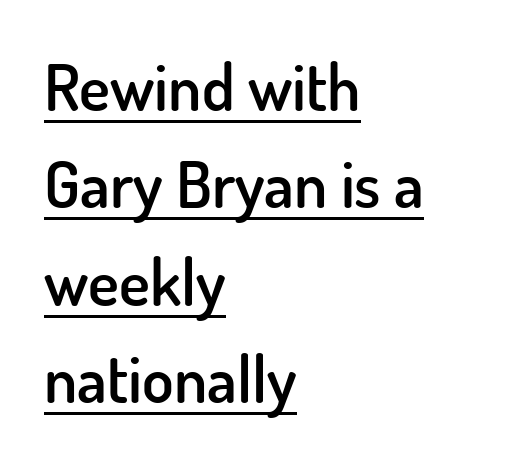
{"serif": "no", "italic": "no", "bold": "semi", "weight": "semibold", "width": "normal", "stroke_contrast": "low", "x_height": "small", "monospaced": "no", "underline": "yes", "align": "left", "line_spacing": "normal", "line_spacing_ratio": 1.5, "letter_spacing": "normal", "letter_spacing_em": 0.0, "glyph_px": 65}
